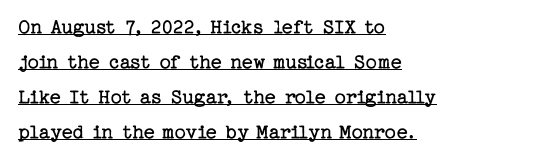
The image shows 22 px text type, upright; set left-aligned, normal line spacing (1.59x), normal letter spacing, underlined.
